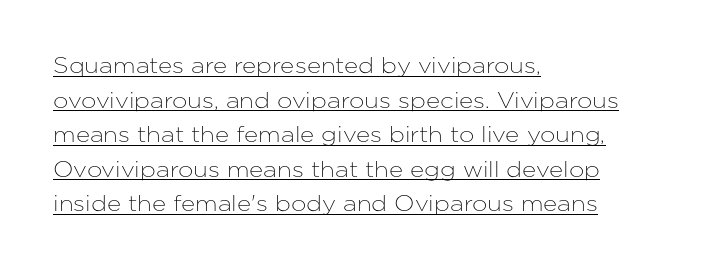
{"italic": "no", "underline": "yes", "align": "left", "line_spacing": "normal", "line_spacing_ratio": 1.57, "letter_spacing": "normal", "letter_spacing_em": 0.0, "glyph_px": 22}
